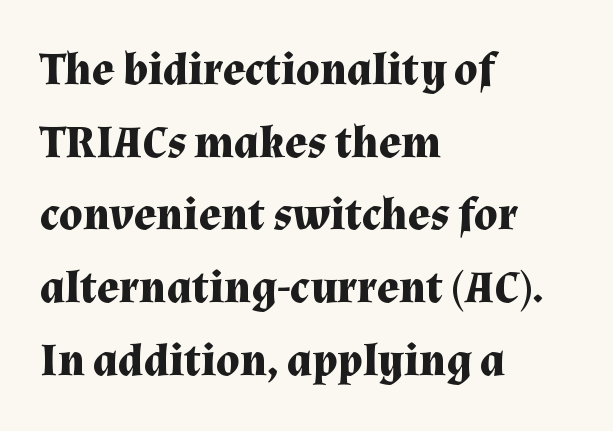
{"serif": "yes", "italic": "no", "bold": "yes", "weight": "bold", "width": "normal", "stroke_contrast": "medium", "x_height": "medium", "monospaced": "no", "underline": "no", "align": "left", "line_spacing": "normal", "line_spacing_ratio": 1.58, "letter_spacing": "normal", "letter_spacing_em": 0.0, "glyph_px": 46}
